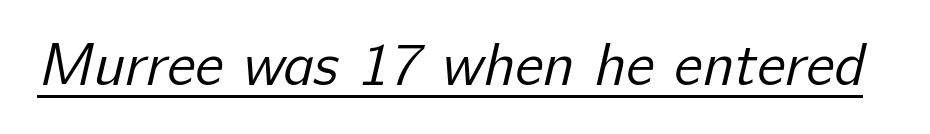
The image shows 60 px regular-weight sans-serif type; set normal letter spacing, underlined; low stroke contrast and a medium x-height.
